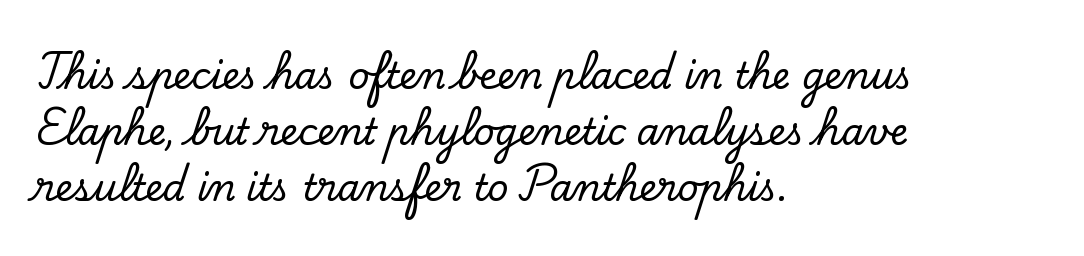
{"serif": "yes", "width": "normal", "stroke_contrast": "low", "x_height": "small", "monospaced": "no", "underline": "no", "align": "left", "line_spacing": "normal", "line_spacing_ratio": 1.56, "letter_spacing": "normal", "letter_spacing_em": 0.0, "glyph_px": 36}
